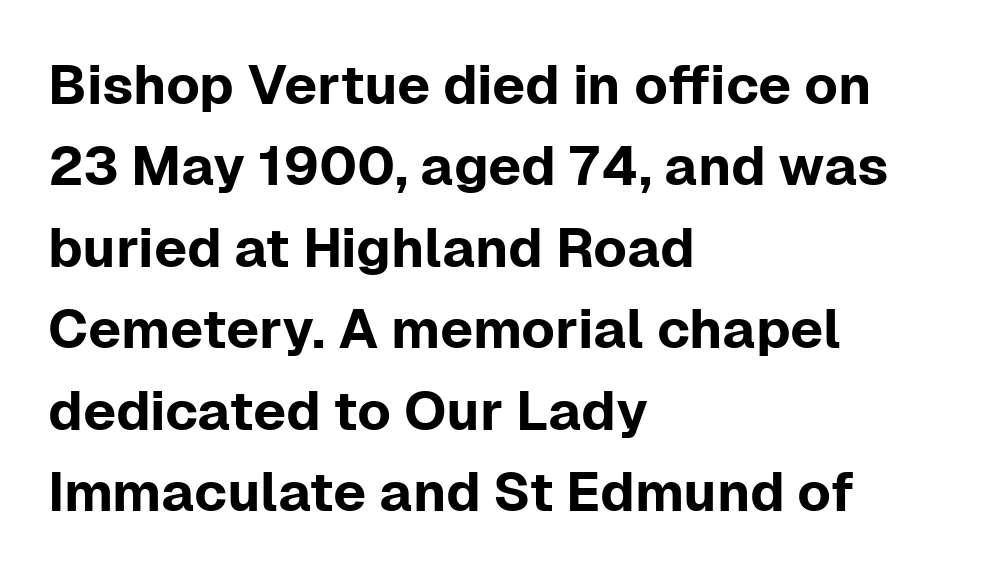
Q: Is the text italic (slanted)? A: No, it is upright.
Q: Is the typeface a serif or a sans-serif typeface? A: Sans-serif.
Q: Is the text underlined? A: No.
Q: How is the paragraph aligned? A: Left-aligned.
Q: Is the spacing between letters normal or unusually wide? A: Normal.
Q: Is the spacing between lines tight, normal or loose? A: Normal.
Q: Width (condensed, normal, or wide)? A: Normal.
Q: Stroke contrast? A: Low.
Q: x-height? A: Medium.
Q: Monospaced? A: No.
